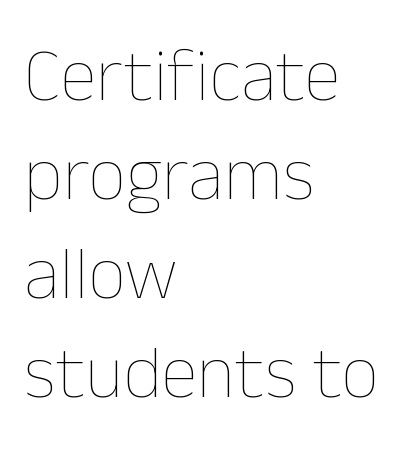
Q: Is the text bold? A: No.
Q: Is the text italic (slanted)? A: No, it is upright.
Q: Is the text underlined? A: No.
Q: How is the paragraph aligned? A: Left-aligned.
Q: Is the spacing between letters normal or unusually wide? A: Normal.
Q: Is the spacing between lines tight, normal or loose? A: Normal.
Q: Width (condensed, normal, or wide)? A: Normal.
Q: Stroke contrast? A: Low.
Q: x-height? A: Medium.
Q: Monospaced? A: No.
